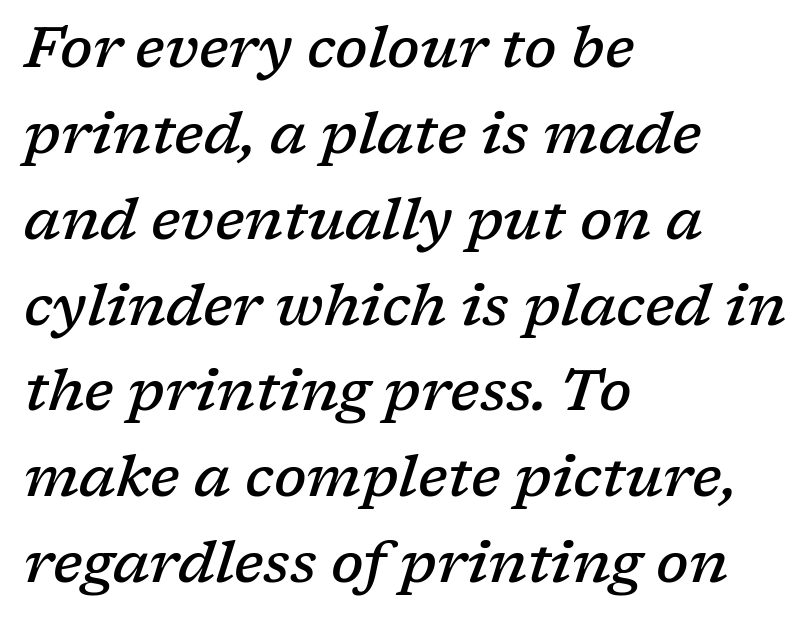
The image shows 58 px semibold serif type, italic (leaning right); set left-aligned, normal line spacing (1.48x), normal letter spacing, not underlined; low stroke contrast and a medium x-height.
